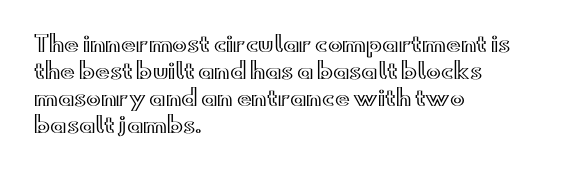
Q: Is the text italic (slanted)? A: No, it is upright.
Q: Is the text underlined? A: No.
Q: How is the paragraph aligned? A: Left-aligned.
Q: Is the spacing between letters normal or unusually wide? A: Normal.
